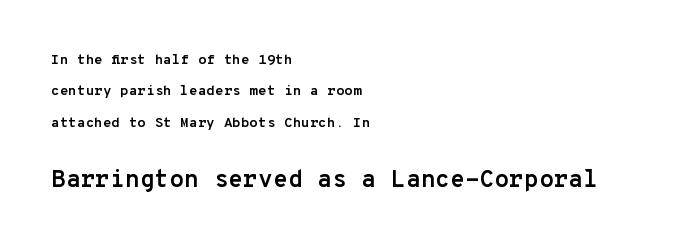
Q: Is the text bold? A: Yes.
Q: Is the text italic (slanted)? A: No, it is upright.
Q: Is the text underlined? A: No.
Q: How is the paragraph aligned? A: Left-aligned.
Q: Is the spacing between letters normal or unusually wide? A: Normal.
Q: Is the spacing between lines tight, normal or loose? A: Loose.
Q: Which block of text is set in a larger size, the first (top) or the second (bottom)? A: The second (bottom) one.
